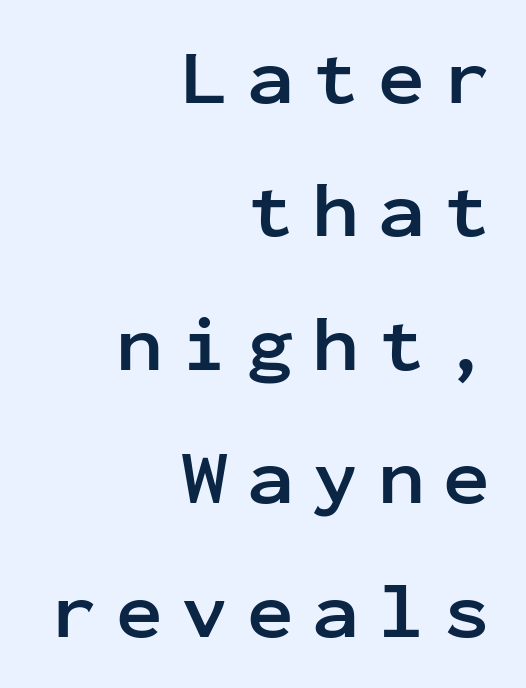
Q: Is the text bold? A: Yes.
Q: Is the text italic (slanted)? A: No, it is upright.
Q: Is the typeface a serif or a sans-serif typeface? A: Sans-serif.
Q: Is the text underlined? A: No.
Q: How is the paragraph aligned? A: Right-aligned.
Q: Is the spacing between letters normal or unusually wide? A: Unusually wide.
Q: Width (condensed, normal, or wide)? A: Normal.
Q: Stroke contrast? A: Low.
Q: x-height? A: Medium.
Q: Monospaced? A: Yes.
